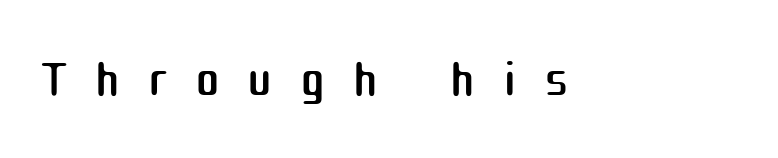
{"serif": "no", "italic": "no", "bold": "no", "weight": "regular", "width": "normal", "stroke_contrast": "medium", "x_height": "medium", "monospaced": "no", "underline": "no", "letter_spacing": "wide", "letter_spacing_em": 0.37, "glyph_px": 75}
